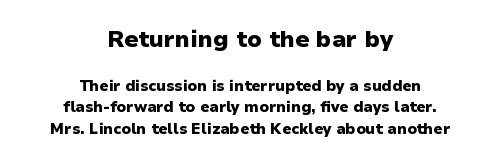
A roman cut, with each character standing at attention. The rendering shrinks the type as you move from the upper chunk to the lower. The strip under each line holds only bare page. In terms of letterspacing, this is plain default setting. The rows are spaced the way most documents space them.
